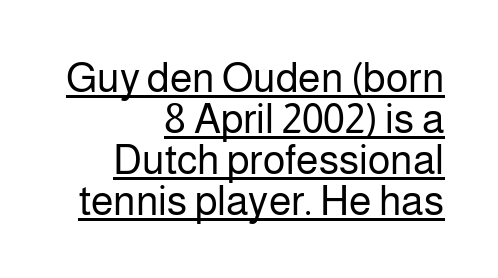
{"serif": "no", "italic": "no", "bold": "no", "weight": "regular", "width": "normal", "stroke_contrast": "low", "x_height": "medium", "monospaced": "no", "underline": "yes", "align": "right", "line_spacing": "tight", "line_spacing_ratio": 1.0, "letter_spacing": "normal", "letter_spacing_em": 0.0, "glyph_px": 41}
